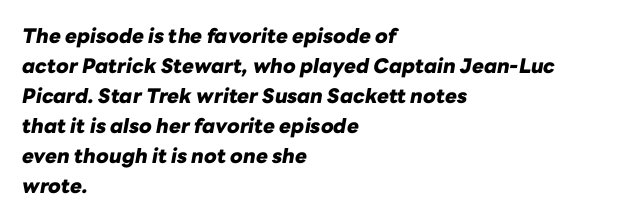
The lines in this sample share a left origin and differ only in where they stop. A typesetter would call this zero additional tracking. You can tell it's italic because the verticals aren't actually vertical. Clear beneath every line of the passage. Heft: maximum for text — a bold. The designer left line spacing at the default.
